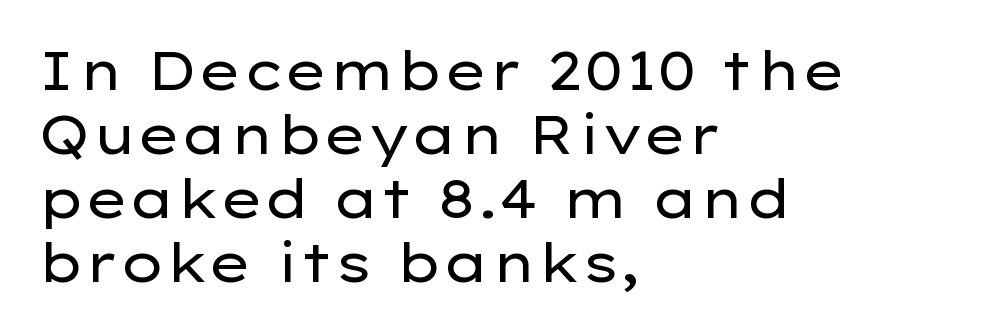
Q: Is the text bold? A: No.
Q: Is the text italic (slanted)? A: No, it is upright.
Q: Is the typeface a serif or a sans-serif typeface? A: Sans-serif.
Q: Is the text underlined? A: No.
Q: How is the paragraph aligned? A: Left-aligned.
Q: Is the spacing between letters normal or unusually wide? A: Normal.
Q: Width (condensed, normal, or wide)? A: Wide.
Q: Stroke contrast? A: Low.
Q: x-height? A: Medium.
Q: Monospaced? A: No.
